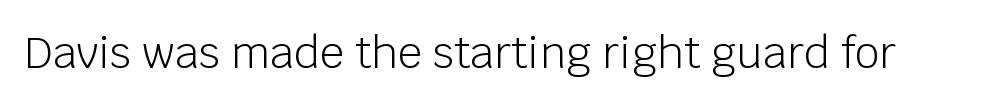
{"serif": "no", "italic": "no", "bold": "no", "weight": "light", "width": "normal", "stroke_contrast": "low", "x_height": "large", "monospaced": "no", "underline": "no", "letter_spacing": "normal", "letter_spacing_em": 0.0, "glyph_px": 43}
